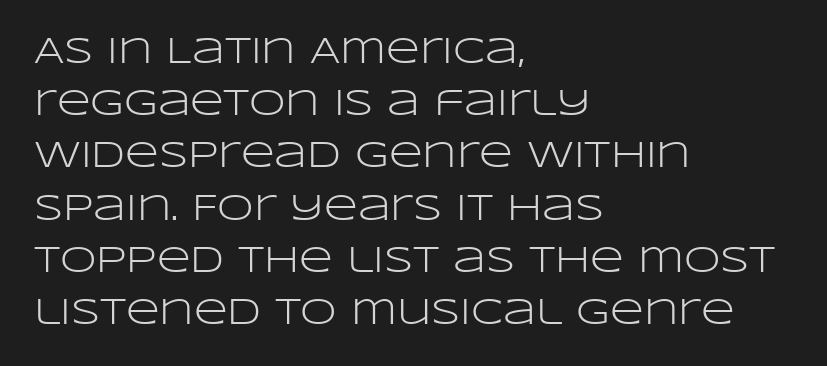
The image shows 37 px light, wide sans-serif type, upright; set left-aligned, normal line spacing (1.41x), normal letter spacing, not underlined; low stroke contrast and a large x-height.
